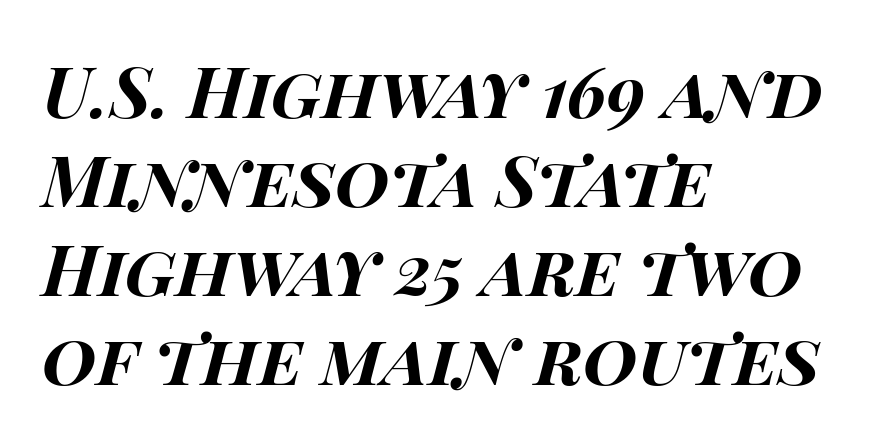
Q: Is the text bold? A: Yes.
Q: Is the text italic (slanted)? A: Yes, it leans right by about 14 degrees.
Q: Is the text underlined? A: No.
Q: How is the paragraph aligned? A: Left-aligned.
Q: Is the spacing between letters normal or unusually wide? A: Normal.
Q: Is the spacing between lines tight, normal or loose? A: Normal.
Q: Width (condensed, normal, or wide)? A: Wide.
Q: Stroke contrast? A: High.
Q: x-height? A: Large.
Q: Monospaced? A: No.
